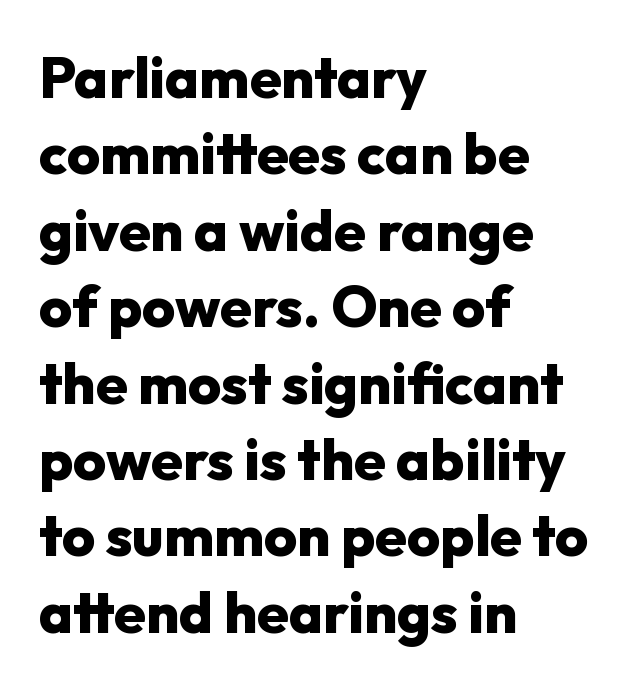
Q: Is the text bold? A: Yes.
Q: Is the text italic (slanted)? A: No, it is upright.
Q: Is the typeface a serif or a sans-serif typeface? A: Sans-serif.
Q: Is the text underlined? A: No.
Q: How is the paragraph aligned? A: Left-aligned.
Q: Is the spacing between letters normal or unusually wide? A: Normal.
Q: Is the spacing between lines tight, normal or loose? A: Normal.
Q: Width (condensed, normal, or wide)? A: Normal.
Q: Stroke contrast? A: Low.
Q: x-height? A: Medium.
Q: Monospaced? A: No.
